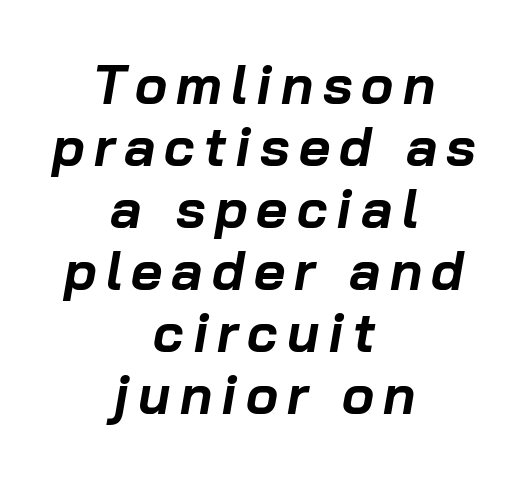
{"italic": "yes", "lean": "right", "slant_degrees": 10, "bold": "yes", "weight": "bold", "width": "normal", "stroke_contrast": "low", "x_height": "medium", "monospaced": "no", "underline": "no", "align": "center", "line_spacing": "tight", "line_spacing_ratio": 1.15, "glyph_px": 54}
